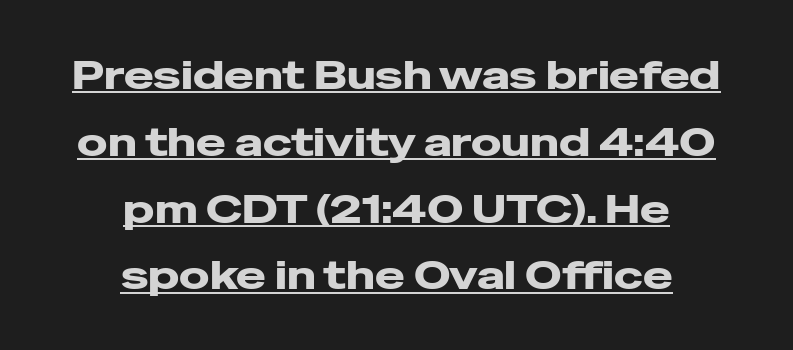
{"serif": "no", "italic": "no", "bold": "yes", "weight": "heavy", "width": "wide", "stroke_contrast": "low", "x_height": "medium", "monospaced": "no", "underline": "yes", "align": "center", "line_spacing": "normal", "line_spacing_ratio": 1.67, "letter_spacing": "normal", "letter_spacing_em": 0.0, "glyph_px": 40}
